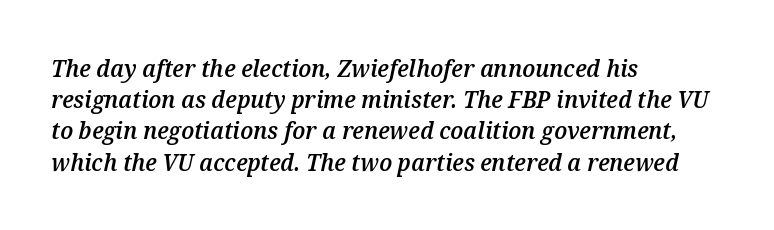
Q: Is the text bold? A: Semi-bold.
Q: Is the text italic (slanted)? A: Yes, it leans right by about 12 degrees.
Q: Is the text underlined? A: No.
Q: How is the paragraph aligned? A: Left-aligned.
Q: Is the spacing between letters normal or unusually wide? A: Normal.
Q: Is the spacing between lines tight, normal or loose? A: Normal.
